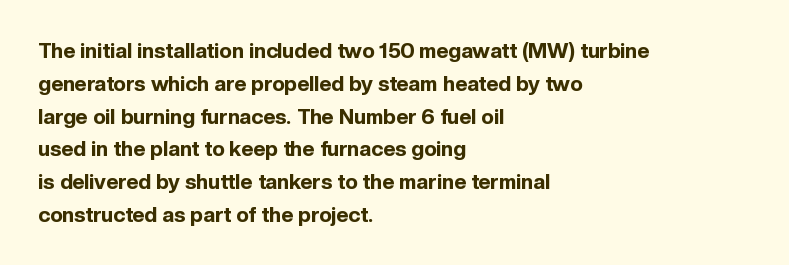
{"italic": "no", "bold": "yes", "underline": "no", "align": "left", "line_spacing": "normal", "line_spacing_ratio": 1.56, "letter_spacing": "normal", "letter_spacing_em": 0.0, "glyph_px": 21}
